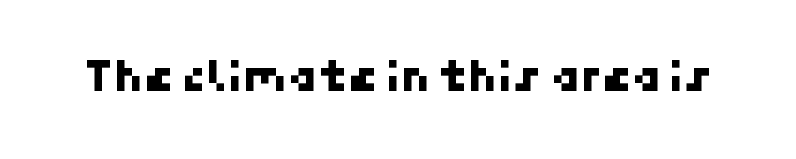
{"serif": "no", "width": "normal", "stroke_contrast": "low", "x_height": "medium", "underline": "no", "letter_spacing": "normal", "letter_spacing_em": 0.0, "glyph_px": 48}
